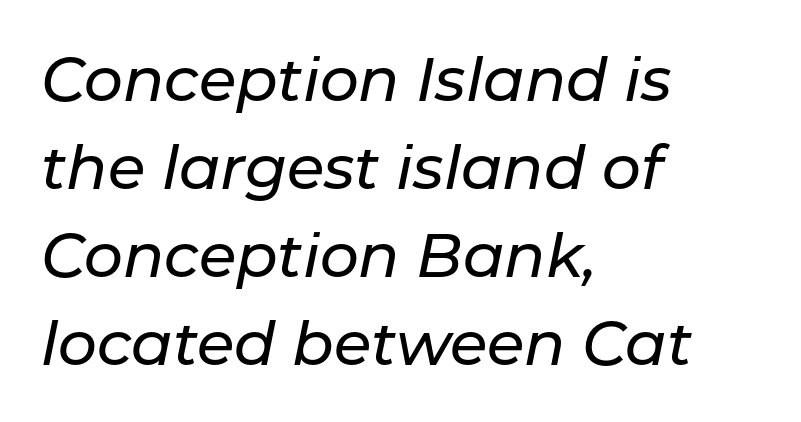
{"italic": "yes", "lean": "right", "slant_degrees": 11, "width": "normal", "stroke_contrast": "low", "x_height": "medium", "monospaced": "no", "underline": "no", "align": "left", "line_spacing": "normal", "line_spacing_ratio": 1.44, "letter_spacing": "normal", "letter_spacing_em": 0.0, "glyph_px": 61}
